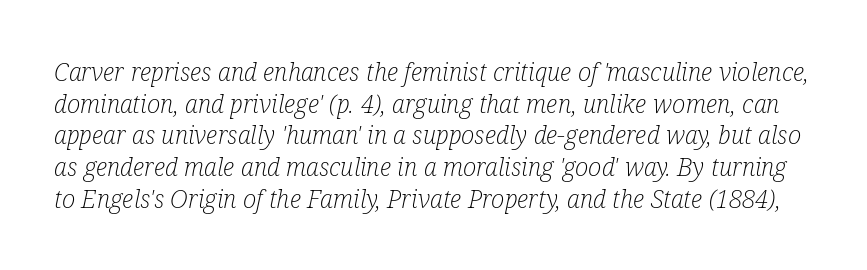
{"italic": "yes", "lean": "right", "slant_degrees": 12, "bold": "no", "underline": "no", "line_spacing": "normal", "line_spacing_ratio": 1.27, "letter_spacing": "normal", "letter_spacing_em": 0.0, "glyph_px": 25}
